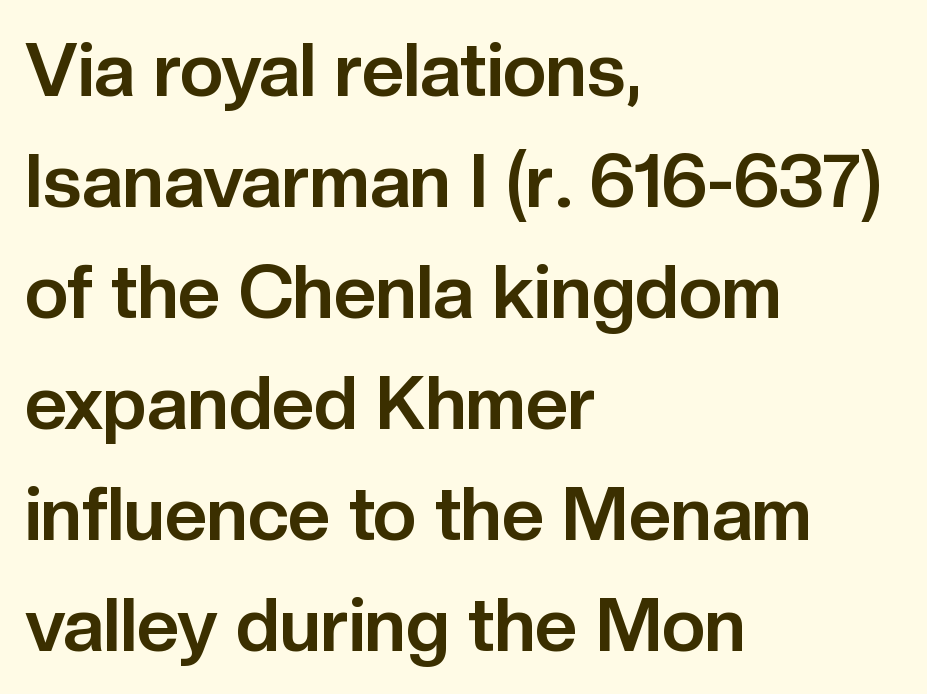
The lettering stays uniformly vertical, giving the passage a roman look. This rendering employs a face without finishing strokes, i.e., a sans-serif. One-word summary of the alignment: left. I'd describe the lettering as bold — thick and assertive. Here the designer chose a conventional face with non-uniform glyph widths. Reading down the column, the eye jumps a familiar distance to each next line.
